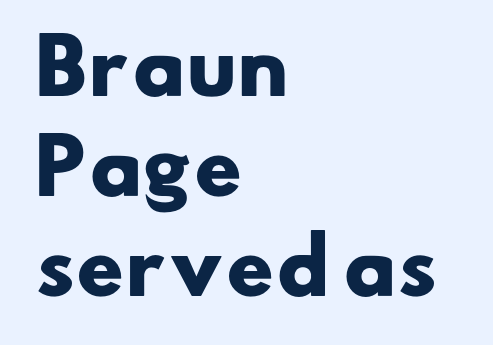
The image shows 74 px heavy, wide sans-serif type; set left-aligned, normal line spacing (1.35x), normal letter spacing, not underlined; low stroke contrast and a small x-height.
